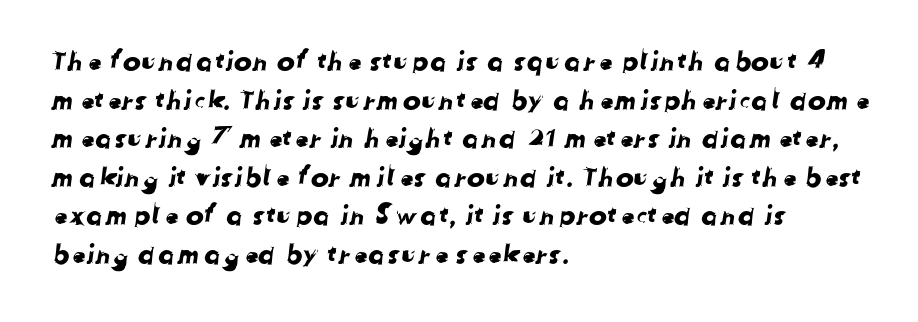
{"underline": "no", "align": "left", "line_spacing": "normal", "line_spacing_ratio": 1.43, "letter_spacing": "normal", "letter_spacing_em": 0.0, "glyph_px": 27}
